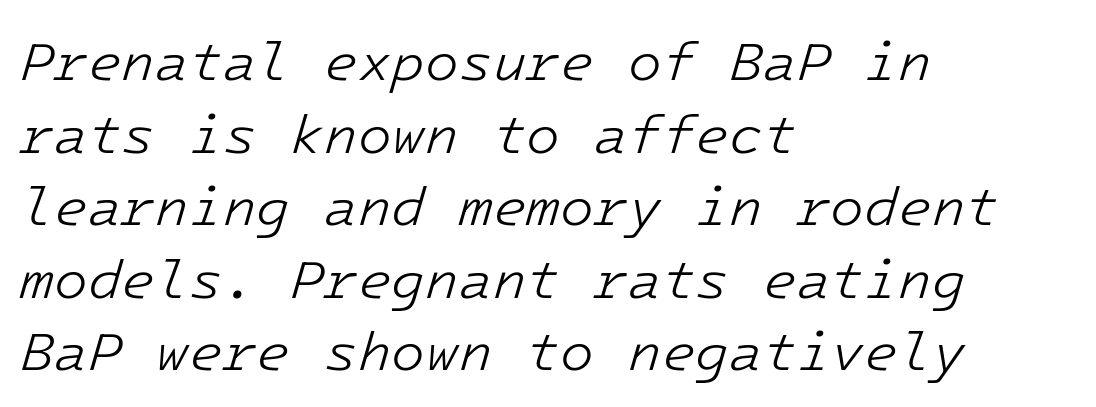
{"italic": "yes", "lean": "right", "slant_degrees": 16, "bold": "no", "weight": "light", "width": "normal", "stroke_contrast": "low", "x_height": "medium", "monospaced": "yes", "underline": "no", "align": "left", "line_spacing": "normal", "line_spacing_ratio": 1.32, "letter_spacing": "normal", "letter_spacing_em": 0.0, "glyph_px": 55}
